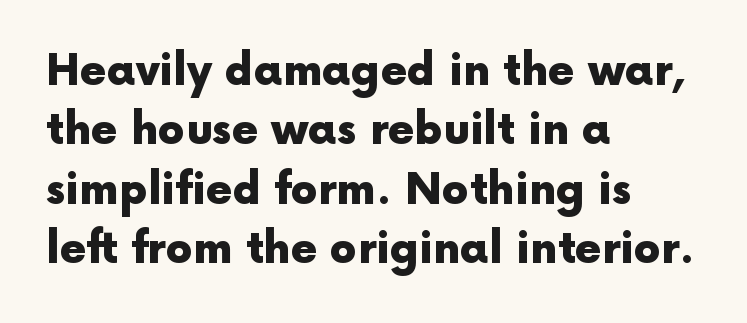
{"serif": "no", "italic": "no", "bold": "yes", "weight": "heavy", "width": "normal", "x_height": "medium", "monospaced": "no", "underline": "no", "align": "left", "line_spacing": "normal", "line_spacing_ratio": 1.38, "letter_spacing": "normal", "letter_spacing_em": 0.0, "glyph_px": 43}
